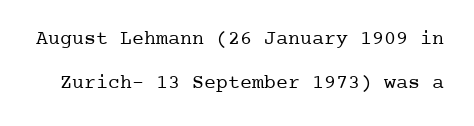
{"italic": "no", "bold": "no", "underline": "no", "line_spacing": "loose", "line_spacing_ratio": 2.21, "letter_spacing": "normal", "letter_spacing_em": 0.0, "glyph_px": 20}
